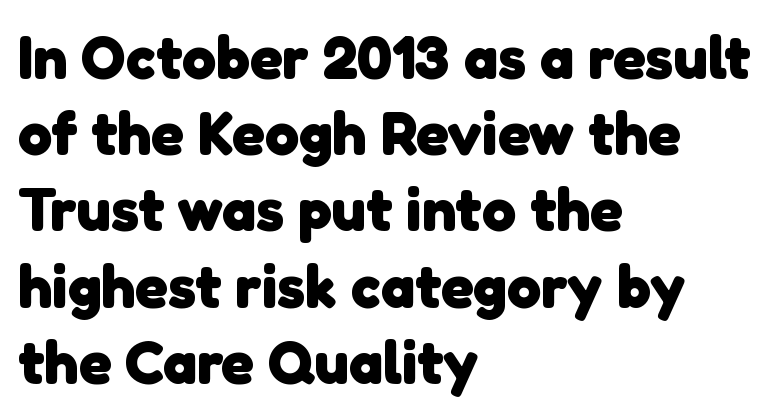
The image shows 61 px heavy sans-serif type; set left-aligned, normal line spacing (1.25x), normal letter spacing, not underlined; low stroke contrast and a medium x-height.
